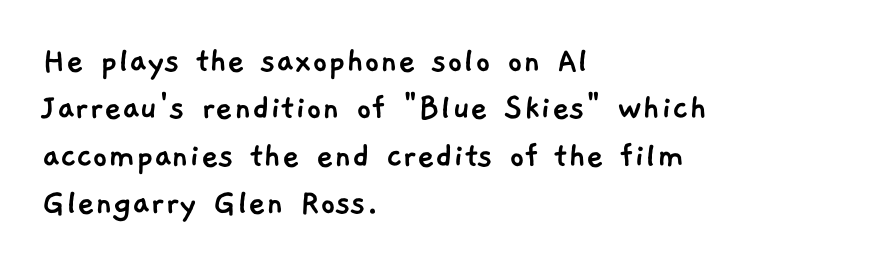
{"serif": "no", "width": "normal", "stroke_contrast": "low", "x_height": "medium", "monospaced": "no", "underline": "no", "align": "left", "line_spacing": "normal", "line_spacing_ratio": 1.25, "letter_spacing": "normal", "letter_spacing_em": 0.0, "glyph_px": 38}
